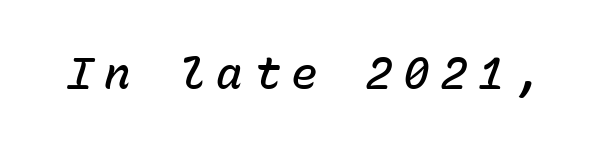
The image shows 44 px semibold type, italic (leaning right), monospaced; set unusually wide letter spacing (+0.25 em), not underlined; low stroke contrast and a medium x-height.
